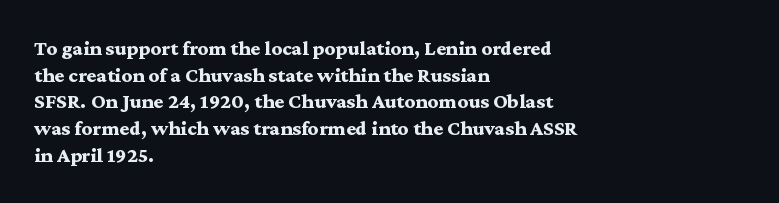
Honestly, the row spacing looks completely unremarkable. Posture: upright roman. Plenty of ink on the page — the face is bold. Typeset ragged right — the left edge is the straight one.
